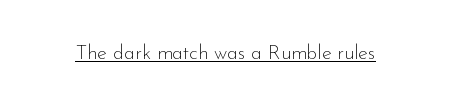
The image shows 20 px text type, upright; set normal letter spacing, underlined.
